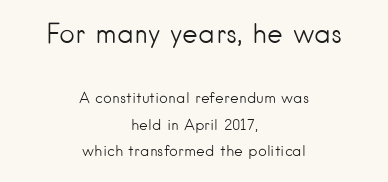
{"italic": "no", "bold": "no", "underline": "no", "align": "center", "line_spacing_ratio": 1.76, "letter_spacing": "normal", "letter_spacing_em": 0.0, "larger_block": "first", "size_ratio": 1.8, "glyph_px": 27}
